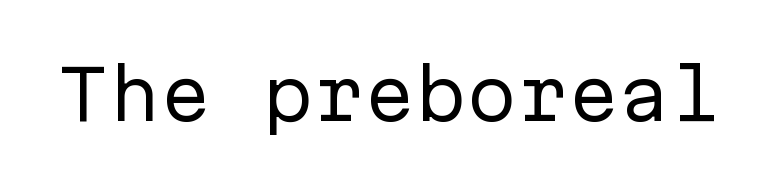
{"serif": "no", "italic": "no", "bold": "no", "weight": "regular", "width": "normal", "stroke_contrast": "low", "x_height": "medium", "monospaced": "yes", "underline": "no", "letter_spacing": "normal", "letter_spacing_em": 0.0, "glyph_px": 68}
